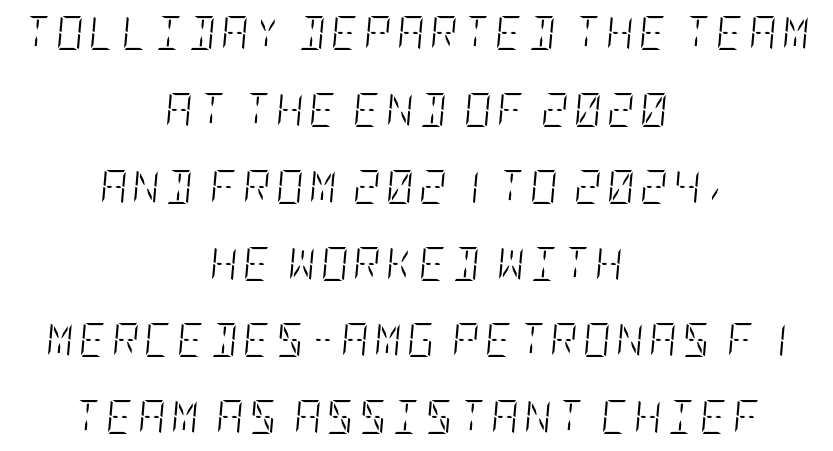
{"italic": "yes", "lean": "right", "slant_degrees": 5, "bold": "no", "weight": "light", "width": "condensed", "stroke_contrast": "low", "x_height": "large", "underline": "no", "align": "center", "line_spacing": "loose", "line_spacing_ratio": 2.26, "glyph_px": 34}
